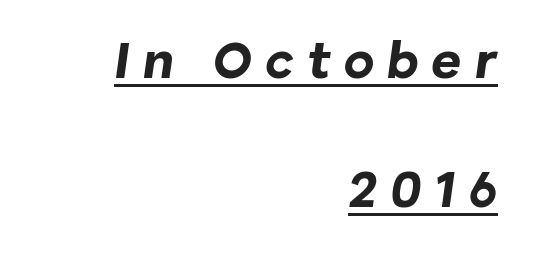
The image shows 52 px bold type, italic (leaning right); set right-aligned, loose line spacing (2.49x), unusually wide letter spacing (+0.25 em), underlined; low stroke contrast and a medium x-height.
